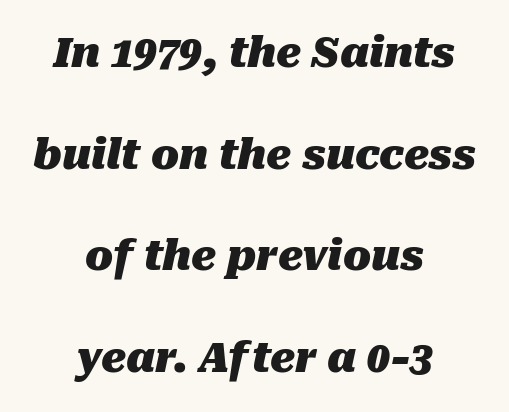
{"italic": "yes", "lean": "right", "slant_degrees": 10, "bold": "yes", "weight": "heavy", "width": "normal", "stroke_contrast": "medium", "x_height": "medium", "monospaced": "no", "underline": "no", "align": "center", "line_spacing": "loose", "line_spacing_ratio": 2.48, "letter_spacing": "normal", "letter_spacing_em": 0.0, "glyph_px": 41}
